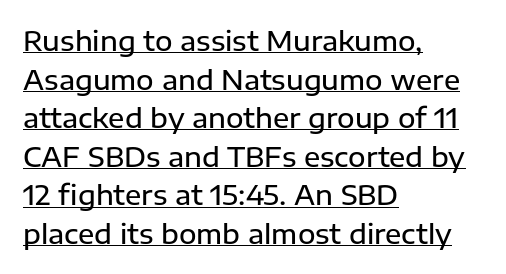
A typesetter would call this leading conventional body-copy spacing. If you drew a ruler down the left edge, every line would touch it. The rendering keeps characters at their native spacing. The lettering is marked with a stroke running underneath it.
